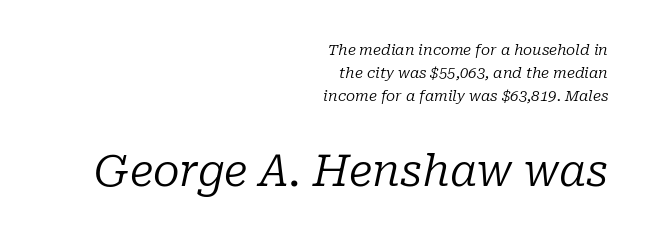
Emphasis-style slanted type is in use. Reading top to bottom, the characters get bigger at the block break. Observe the ordinary spacing: letters are neighbours, not strangers. The space beneath each line is pristine and unruled.
